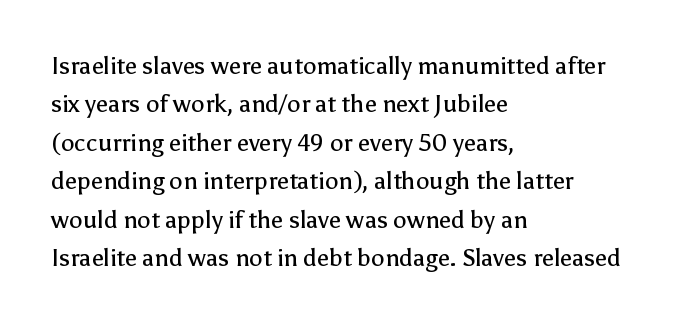
{"italic": "no", "bold": "no", "underline": "no", "align": "left", "line_spacing": "normal", "line_spacing_ratio": 1.6, "letter_spacing": "normal", "letter_spacing_em": 0.0, "glyph_px": 24}
